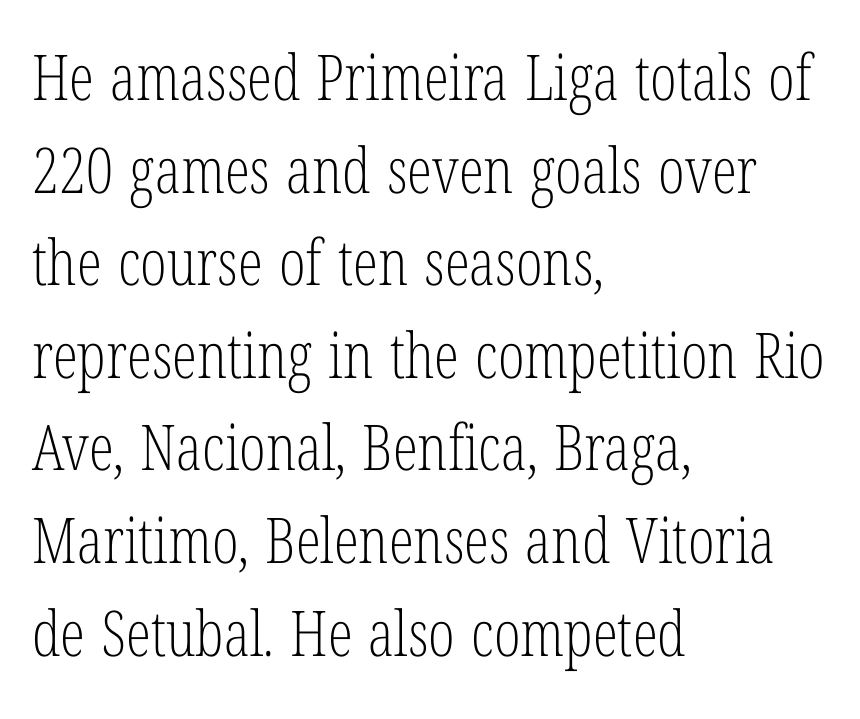
The passage shown stacks its lines at a standard gap. These lines were composed using upright roman letters. Each line starts at the same left margin while the right side varies. Short note: letters normally spaced. The letters advance in unequal steps, a hallmark of proportional type. Classification — serif.
